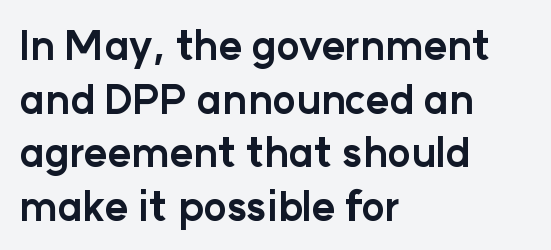
{"serif": "no", "italic": "no", "bold": "yes", "weight": "bold", "width": "normal", "stroke_contrast": "low", "x_height": "medium", "monospaced": "no", "underline": "no", "align": "left", "line_spacing": "normal", "line_spacing_ratio": 1.34, "letter_spacing": "normal", "letter_spacing_em": 0.0, "glyph_px": 40}
